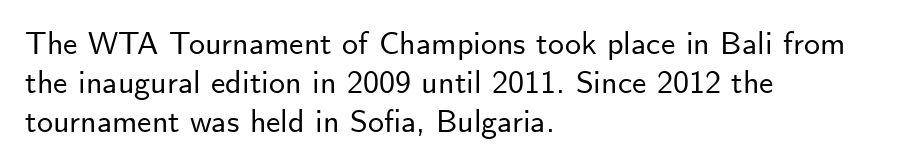
{"serif": "no", "italic": "no", "width": "normal", "stroke_contrast": "low", "x_height": "small", "monospaced": "no", "underline": "no", "align": "left", "line_spacing_ratio": 1.22, "letter_spacing": "normal", "letter_spacing_em": 0.0, "glyph_px": 32}
